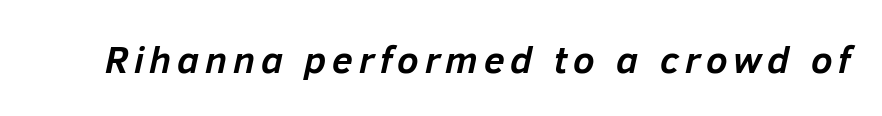
{"italic": "yes", "lean": "right", "slant_degrees": 12, "bold": "yes", "weight": "semibold", "width": "normal", "stroke_contrast": "low", "x_height": "medium", "monospaced": "no", "underline": "no", "glyph_px": 38}
